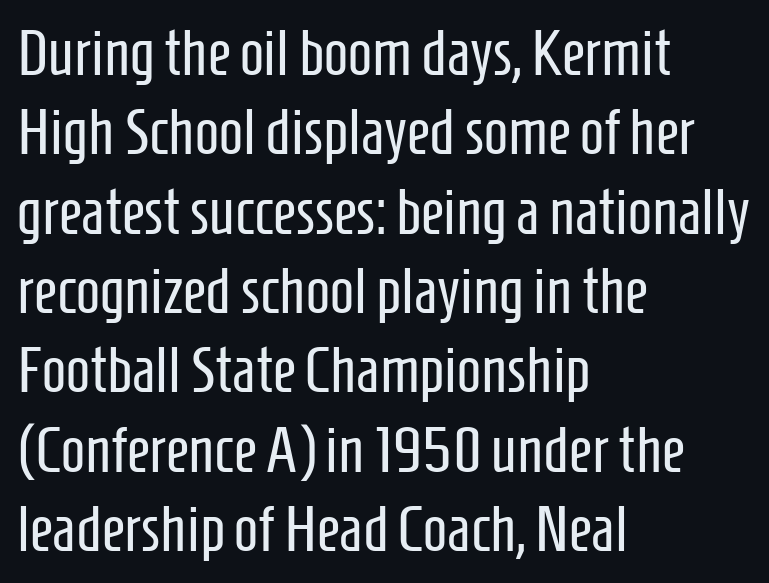
{"serif": "no", "italic": "no", "bold": "no", "weight": "regular", "width": "condensed", "stroke_contrast": "low", "x_height": "medium", "monospaced": "no", "underline": "no", "align": "left", "line_spacing_ratio": 1.24, "letter_spacing": "normal", "letter_spacing_em": 0.0, "glyph_px": 64}
